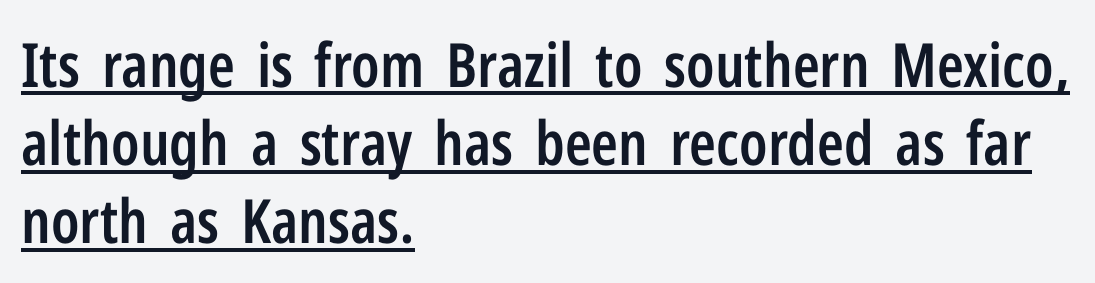
The image shows 61 px semibold, condensed sans-serif type, upright; set left-aligned, normal line spacing (1.28x), normal letter spacing, underlined; low stroke contrast and a medium x-height.
